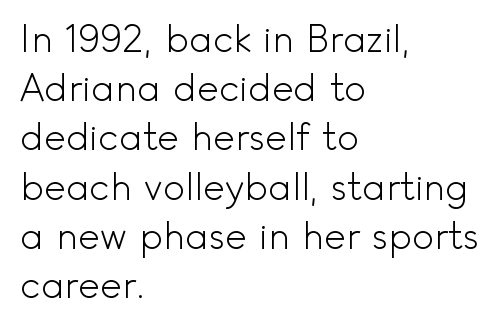
The image shows 37 px light sans-serif type, upright; set left-aligned, normal line spacing (1.33x), normal letter spacing, not underlined; a small x-height.
